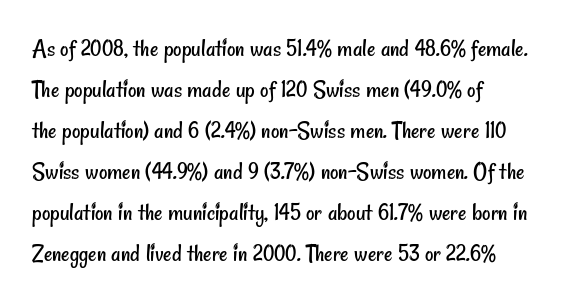
Layout note: lines flush left. Stroke mass is kept to a normal reading level or below. Each word holds together tightly as a unit, with standard inter-letter gaps. The passage shown stacks its lines at a standard gap.
